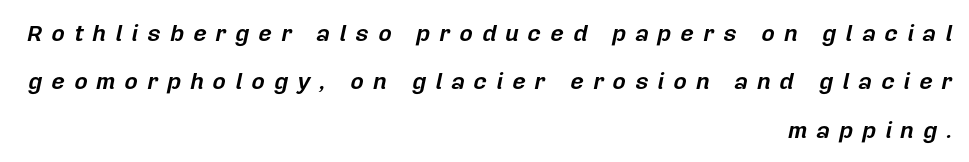
Words float on clear page, feet unadorned. The type is letterspaced generously, with wide tracking. Rendered with sloped, italic letterforms. You'd pick this weight for a headline — it's a proper bold. Typeset ragged left — the right edge is the straight one. What's the leading like? Stretched, with rows far apart.
